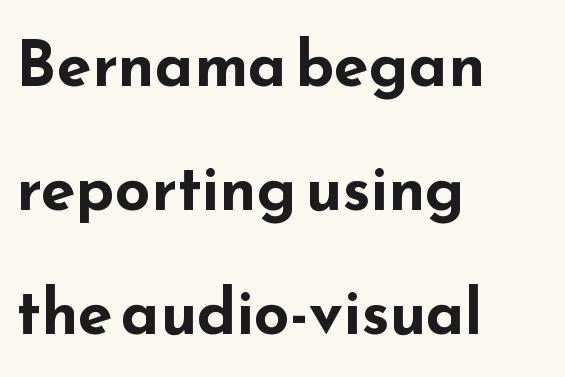
{"serif": "no", "italic": "no", "bold": "yes", "weight": "bold", "width": "wide", "stroke_contrast": "low", "x_height": "small", "monospaced": "no", "underline": "no", "align": "left", "line_spacing": "loose", "line_spacing_ratio": 1.97, "letter_spacing": "normal", "letter_spacing_em": 0.0, "glyph_px": 63}
